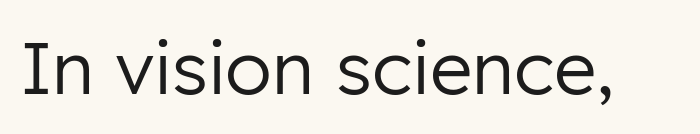
{"serif": "no", "italic": "no", "bold": "no", "weight": "regular", "width": "normal", "stroke_contrast": "low", "x_height": "medium", "monospaced": "no", "underline": "no", "letter_spacing": "normal", "letter_spacing_em": 0.0, "glyph_px": 73}
